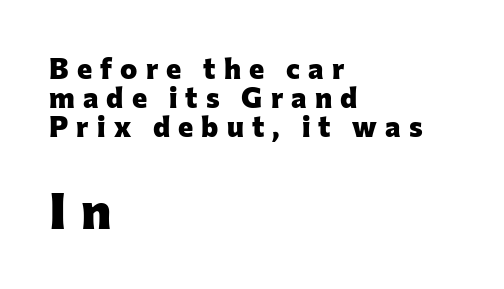
The image shows 51 px heavy sans-serif type, upright; set left-aligned, tight line spacing (1.0x), unusually wide letter spacing (+0.28 em), not underlined; the second (bottom) block is 1.76x larger; low stroke contrast and a medium x-height.
